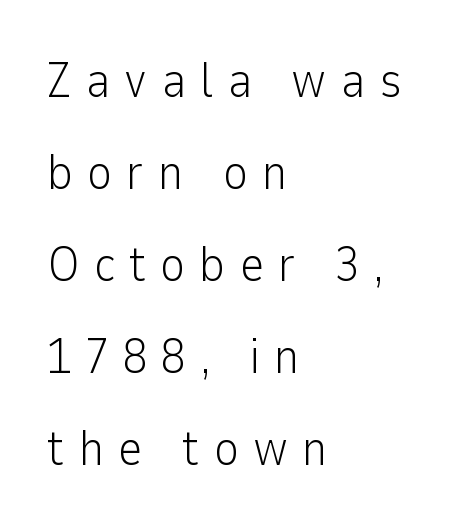
Q: Is the text bold? A: No.
Q: Is the text italic (slanted)? A: No, it is upright.
Q: Is the typeface a serif or a sans-serif typeface? A: Sans-serif.
Q: Is the text underlined? A: No.
Q: How is the paragraph aligned? A: Left-aligned.
Q: Is the spacing between letters normal or unusually wide? A: Unusually wide.
Q: Width (condensed, normal, or wide)? A: Normal.
Q: Stroke contrast? A: Low.
Q: x-height? A: Medium.
Q: Monospaced? A: No.
